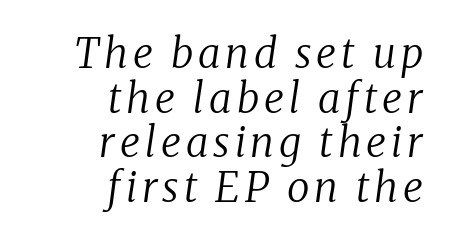
Q: Is the text bold? A: No.
Q: Is the text italic (slanted)? A: Yes, it leans right by about 8 degrees.
Q: Is the typeface a serif or a sans-serif typeface? A: Serif.
Q: Is the text underlined? A: No.
Q: How is the paragraph aligned? A: Right-aligned.
Q: Is the spacing between lines tight, normal or loose? A: Tight.
Q: Width (condensed, normal, or wide)? A: Normal.
Q: Stroke contrast? A: Low.
Q: x-height? A: Medium.
Q: Monospaced? A: No.
